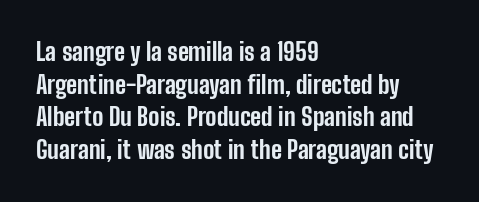
The image shows 25 px bold type, upright; set left-aligned, normal line spacing (1.31x), normal letter spacing, not underlined.
